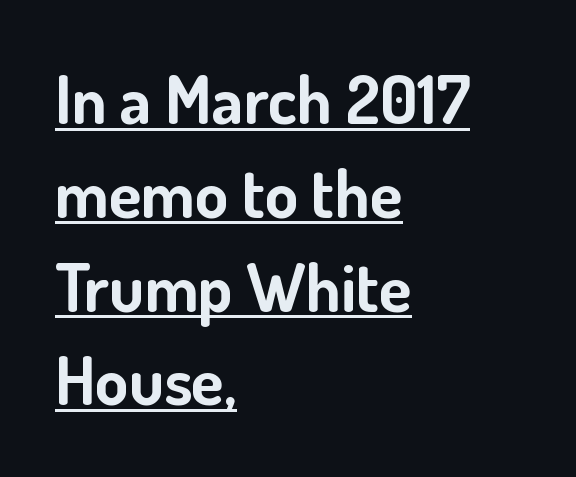
The image shows 67 px bold sans-serif type, upright; set left-aligned, normal line spacing (1.4x), normal letter spacing, underlined; low stroke contrast and a small x-height.
